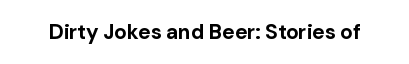
The letterforms sit shoulder to shoulder at normal distance. These lines were composed using upright roman letters. Check the space under the baseline: it is left empty. The sample has been set heavy, in full bold.
